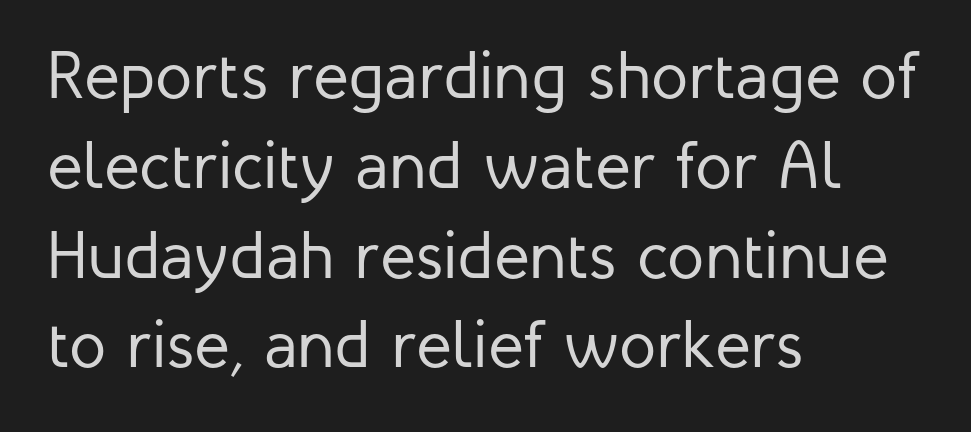
{"serif": "no", "italic": "no", "bold": "no", "weight": "regular", "width": "normal", "stroke_contrast": "low", "x_height": "medium", "monospaced": "no", "underline": "no", "align": "left", "line_spacing": "normal", "line_spacing_ratio": 1.34, "letter_spacing": "normal", "letter_spacing_em": 0.0, "glyph_px": 67}
